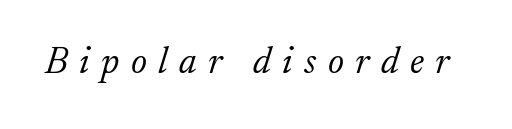
Q: Is the text bold? A: No.
Q: Is the text italic (slanted)? A: Yes, it leans right by about 17 degrees.
Q: Is the typeface a serif or a sans-serif typeface? A: Serif.
Q: Is the text underlined? A: No.
Q: Is the spacing between letters normal or unusually wide? A: Unusually wide.
Q: Width (condensed, normal, or wide)? A: Normal.
Q: Stroke contrast? A: Low.
Q: x-height? A: Small.
Q: Monospaced? A: No.
